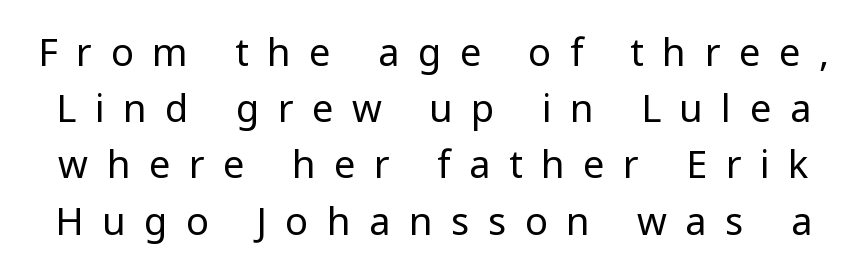
{"serif": "no", "italic": "no", "bold": "no", "weight": "regular", "width": "normal", "stroke_contrast": "low", "x_height": "medium", "monospaced": "no", "underline": "no", "line_spacing": "normal", "line_spacing_ratio": 1.48, "letter_spacing": "wide", "letter_spacing_em": 0.49, "glyph_px": 38}
